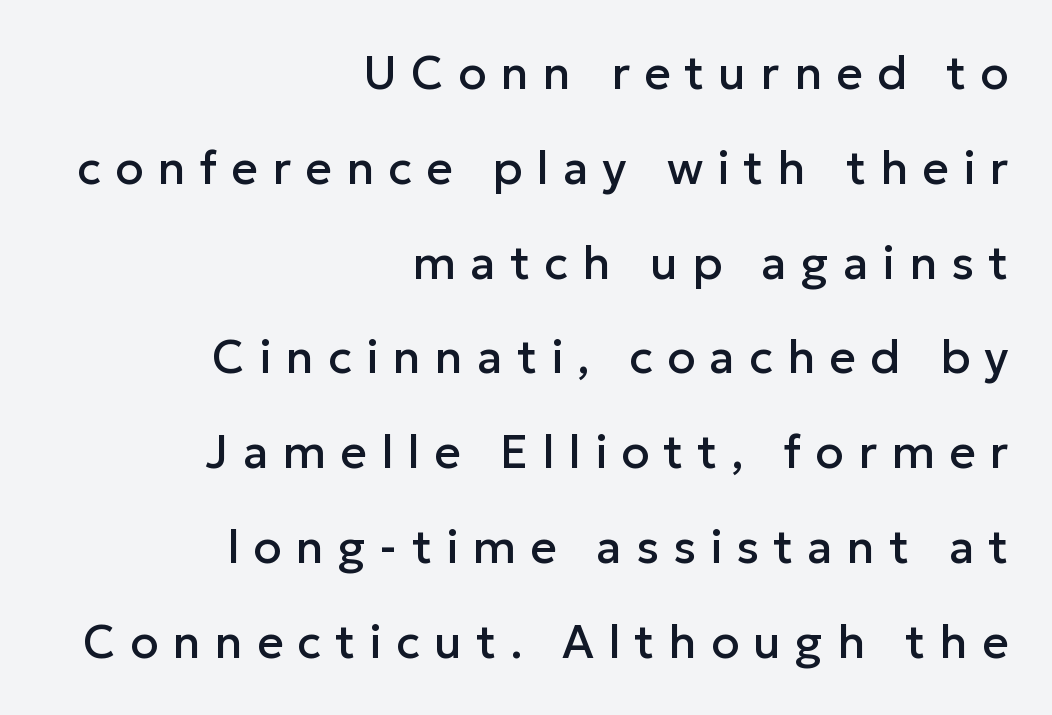
{"serif": "no", "italic": "no", "width": "normal", "stroke_contrast": "low", "x_height": "medium", "monospaced": "no", "underline": "no", "align": "right", "line_spacing": "loose", "line_spacing_ratio": 2.06, "letter_spacing": "wide", "letter_spacing_em": 0.31, "glyph_px": 46}
